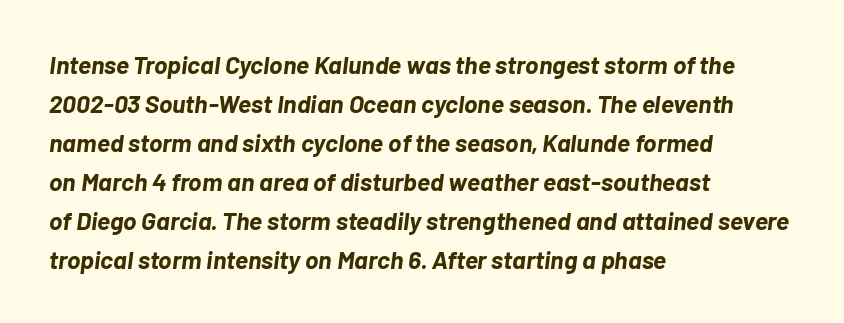
Heft: maximum for text — a bold. Line starts are locked; line ends wander. Characters are canted at an angle relative to the baseline's perpendicular. Each word holds together tightly as a unit, with standard inter-letter gaps. Underlining? Definitely not there.
